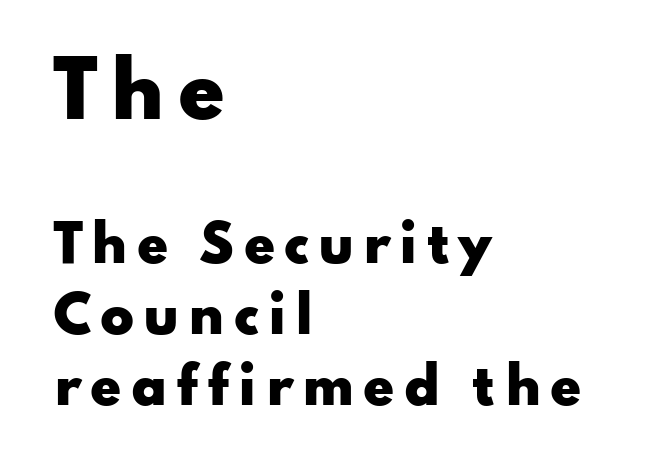
{"serif": "no", "italic": "no", "bold": "yes", "weight": "heavy", "width": "wide", "stroke_contrast": "low", "x_height": "small", "monospaced": "no", "underline": "no", "align": "left", "line_spacing": "normal", "line_spacing_ratio": 1.42, "larger_block": "first", "size_ratio": 1.5, "glyph_px": 75}
